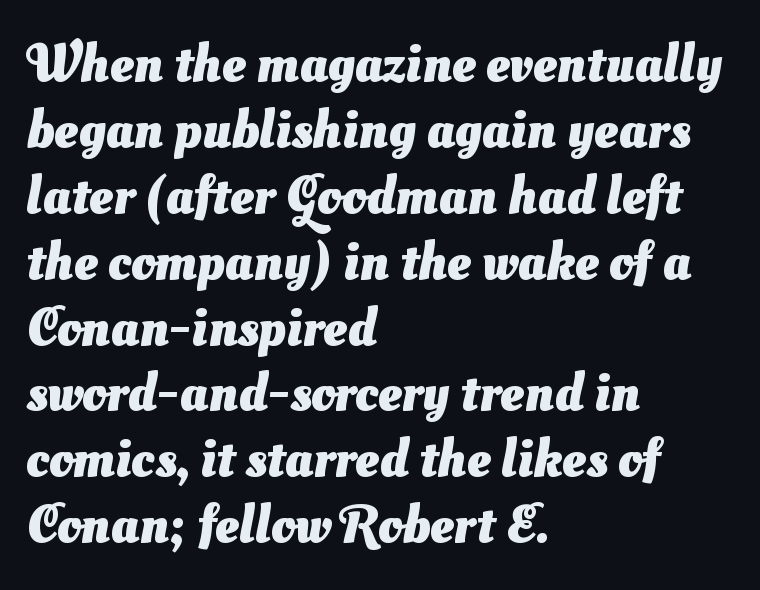
The letters sit at their default tracking, neither squeezed nor spread. A classic flush-left, rag-right setting is used for this passage. Strokes here are thick enough to call this a true bold. Glance below the letters and you will spot only blank space. Note the varied advance widths — an 'i' is clearly narrower than an 'm'.
